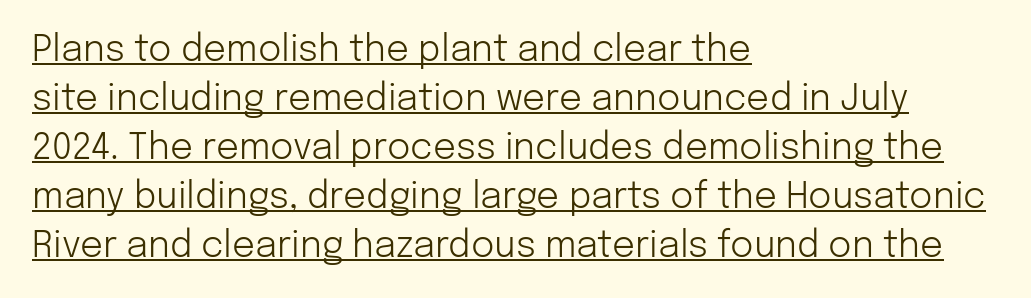
A typesetter would label this face a sans. The designer left line spacing at the default. Does a line run under the words? Yes, clearly. Glyph-to-glyph distance matches everyday printed text. The cut favours lightness, reaching ordinary text weight at its darkest.
